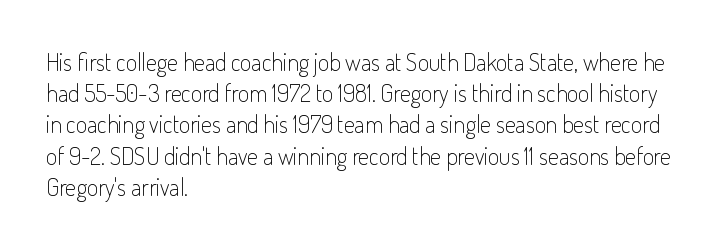
{"italic": "no", "bold": "no", "underline": "no", "align": "left", "line_spacing": "normal", "line_spacing_ratio": 1.3, "letter_spacing": "normal", "letter_spacing_em": 0.0, "glyph_px": 24}
